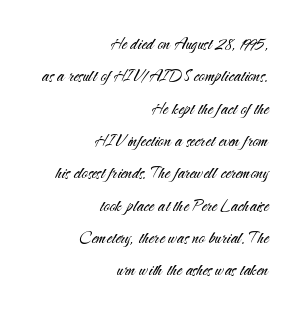
{"bold": "no", "underline": "no", "align": "right", "line_spacing": "normal", "line_spacing_ratio": 1.54, "letter_spacing": "normal", "letter_spacing_em": 0.0, "glyph_px": 21}
